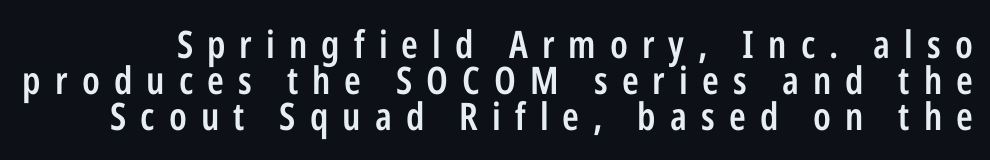
You could not count columns in this text — the font is proportionally spaced. Honestly, the letter spacing is so wide it's the main thing you notice. If you drew a line through each stem, it would be perfectly vertical. The rendering uses a semibold face; strokes are thickened but not to full bold. No word sits above an underline. This block would grow much taller if given ordinary leading; it's compressed now.
